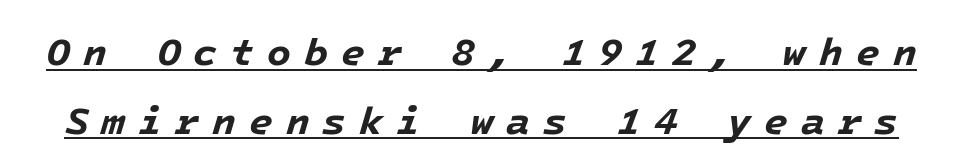
The image shows 39 px bold type, italic (leaning right); set line spacing 1.76x, unusually wide letter spacing (+0.33 em), underlined; low stroke contrast and a medium x-height.
